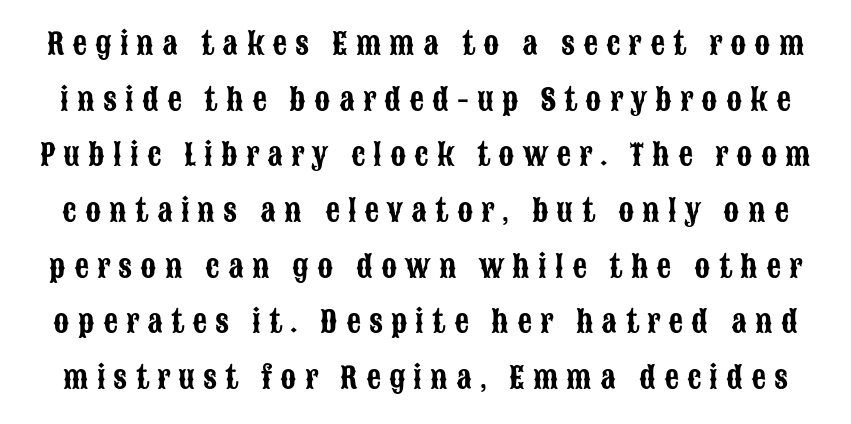
The image shows 29 px condensed sans-serif type, upright; set loose line spacing (1.92x), unusually wide letter spacing (+0.28 em), not underlined; low stroke contrast and a large x-height.
